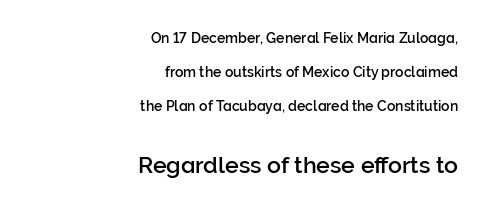
The image shows 23 px text type, upright; set right-aligned, loose line spacing (2.44x), normal letter spacing, not underlined; the second (bottom) block is 1.64x larger.
